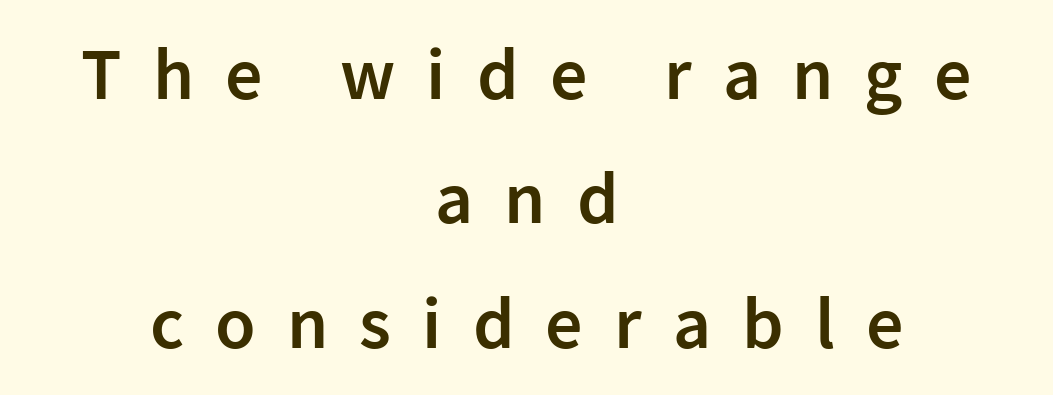
The image shows 74 px semibold sans-serif type, upright; set centered, normal line spacing (1.68x), unusually wide letter spacing (+0.42 em), not underlined; low stroke contrast and a medium x-height.
